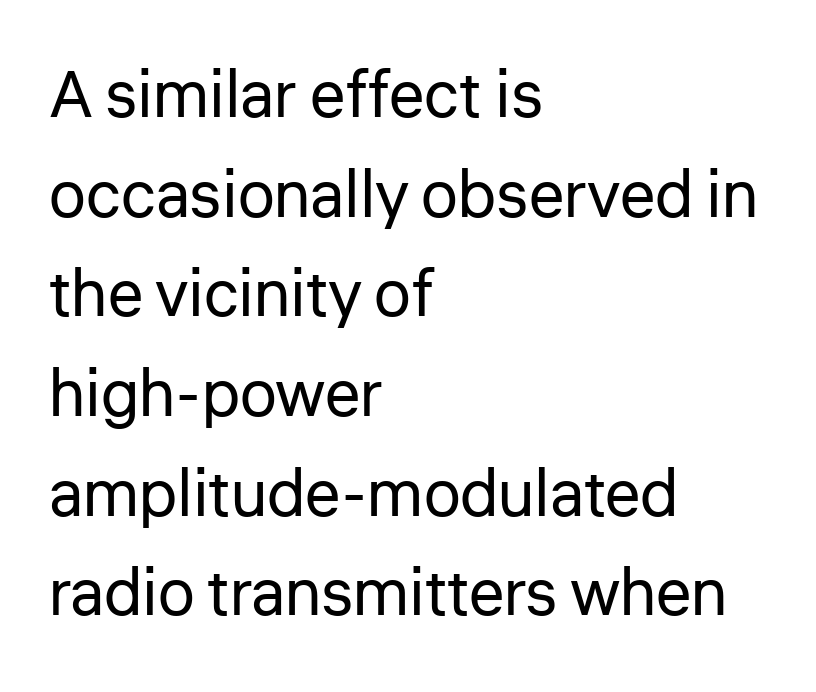
The image shows 66 px regular-weight sans-serif type, upright; set left-aligned, normal line spacing (1.51x), normal letter spacing, not underlined; low stroke contrast and a medium x-height.
